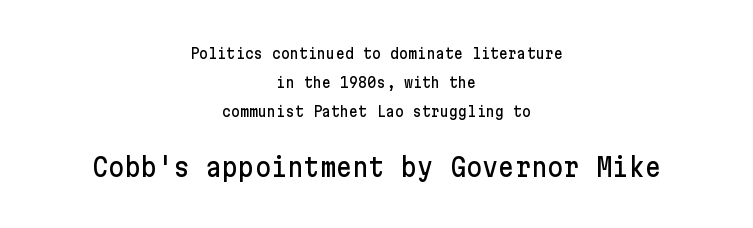
The leading is generous, giving the passage an open texture. Type size steps up from the first block to the second. The strip under each line holds only bare page. The line texture is even and compact thanks to regular tracking.
